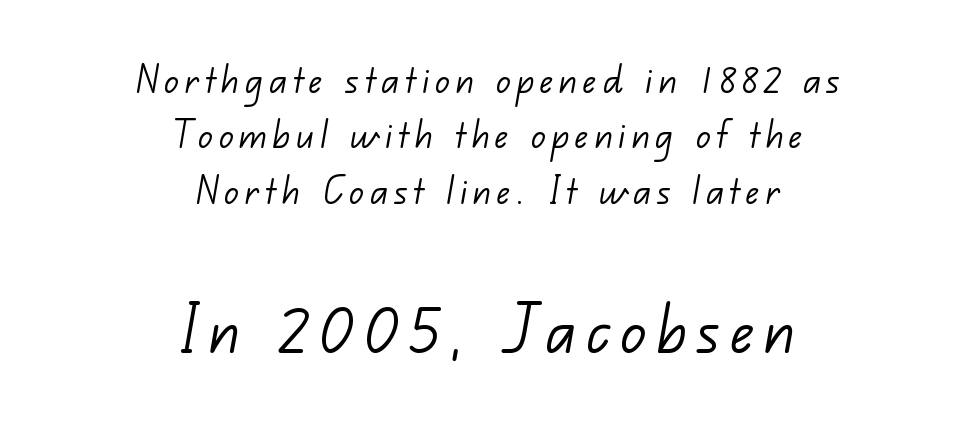
{"serif": "no", "bold": "no", "weight": "light", "width": "normal", "stroke_contrast": "low", "x_height": "small", "monospaced": "no", "underline": "no", "align": "center", "line_spacing_ratio": 1.23, "larger_block": "second", "size_ratio": 1.73, "glyph_px": 78}
